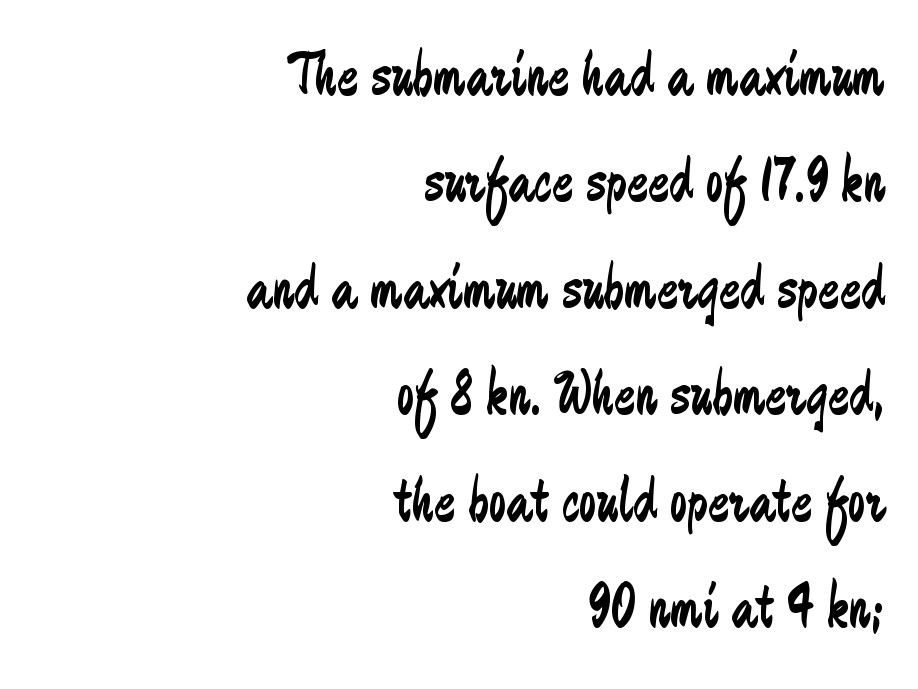
Is the letter spacing exaggerated? No — it looks like the ordinary default. The rendering shows plain stroke endings on the letterforms — a sans-serif design. Just letters on the line, the space beneath them empty. Counters stay open thanks to moderate or lighter strokes. Regarding leading, the lines here are spaced in the standard way.
